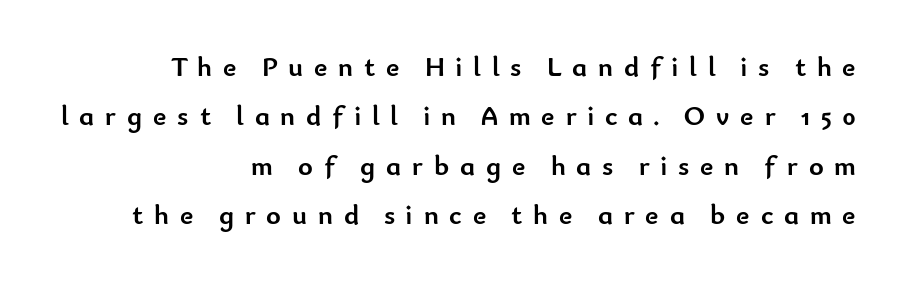
{"serif": "no", "italic": "no", "bold": "yes", "weight": "semibold", "width": "normal", "stroke_contrast": "low", "x_height": "small", "monospaced": "no", "underline": "no", "align": "right", "line_spacing_ratio": 1.76, "letter_spacing": "wide", "letter_spacing_em": 0.39, "glyph_px": 28}
